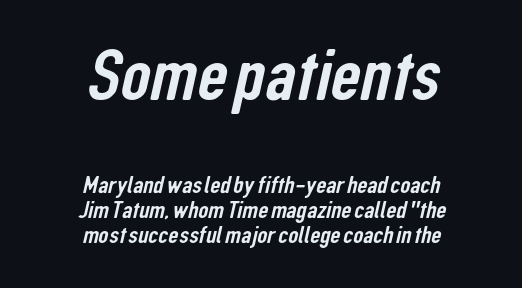
Q: Is the typeface a serif or a sans-serif typeface? A: Sans-serif.
Q: Is the text underlined? A: No.
Q: How is the paragraph aligned? A: Centered.
Q: Is the spacing between letters normal or unusually wide? A: Normal.
Q: Is the spacing between lines tight, normal or loose? A: Tight.
Q: Which block of text is set in a larger size, the first (top) or the second (bottom)? A: The first (top) one.
Q: Width (condensed, normal, or wide)? A: Condensed.
Q: Stroke contrast? A: Low.
Q: x-height? A: Medium.
Q: Monospaced? A: No.
